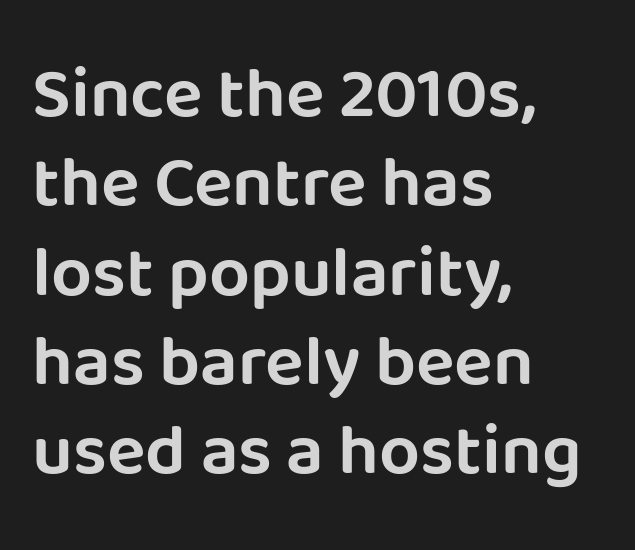
The image shows 72 px sans-serif type, upright; set left-aligned, line spacing 1.24x, normal letter spacing, not underlined; low stroke contrast and a large x-height.
